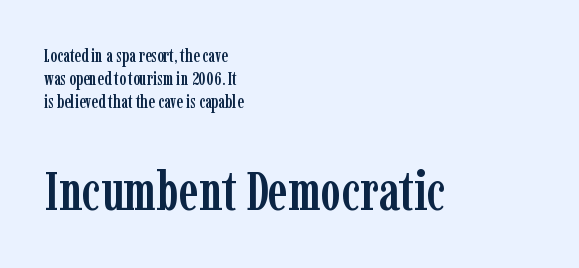
{"serif": "yes", "italic": "no", "width": "condensed", "stroke_contrast": "low", "x_height": "medium", "monospaced": "no", "underline": "no", "align": "left", "line_spacing": "normal", "line_spacing_ratio": 1.27, "letter_spacing": "normal", "letter_spacing_em": 0.0, "larger_block": "second", "size_ratio": 3.06, "glyph_px": 55}
